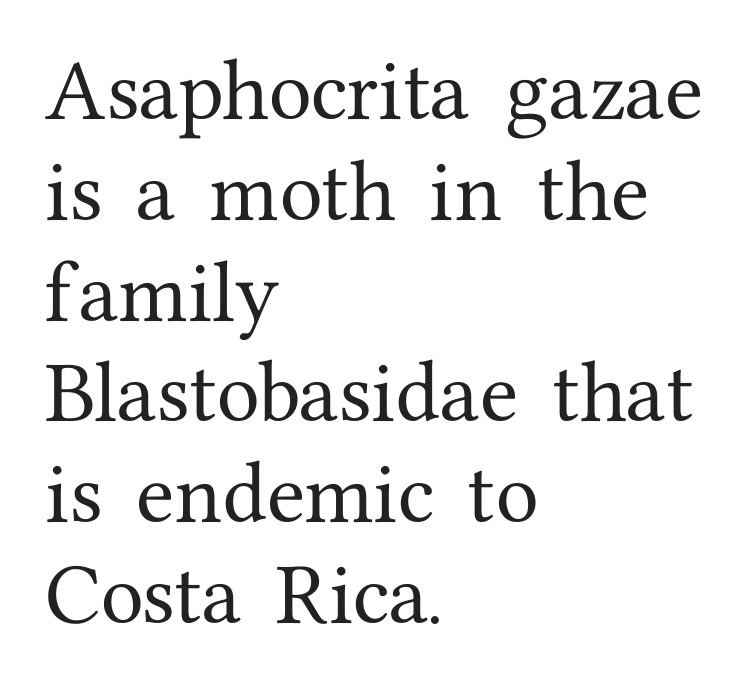
{"serif": "yes", "italic": "no", "width": "normal", "stroke_contrast": "medium", "x_height": "medium", "monospaced": "no", "underline": "no", "align": "left", "line_spacing": "normal", "line_spacing_ratio": 1.44, "letter_spacing": "normal", "letter_spacing_em": 0.0, "glyph_px": 70}
